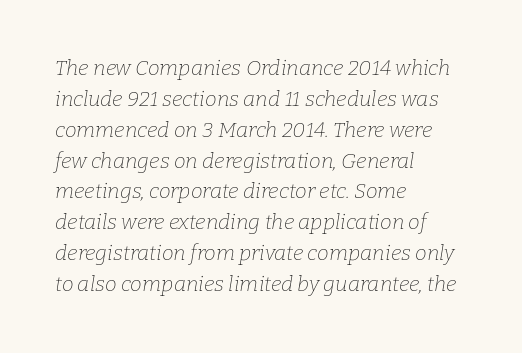
The image shows 21 px text type, italic (leaning right); set left-aligned, normal line spacing (1.47x), normal letter spacing, not underlined.
